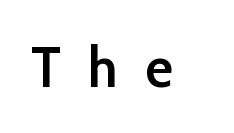
Bare-footed words on every line. You can tell it's not italic because the verticals are truly vertical. How are the letters spaced? Widely, with obvious added tracking. The letters advance in unequal steps, a hallmark of proportional type.
